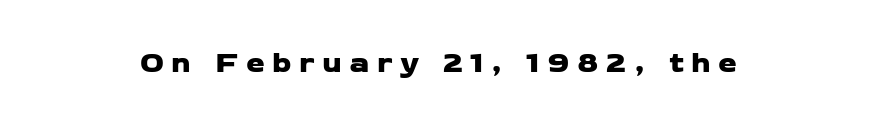
{"serif": "no", "width": "wide", "stroke_contrast": "low", "x_height": "medium", "monospaced": "no", "underline": "no", "letter_spacing": "wide", "letter_spacing_em": 0.25, "glyph_px": 30}
